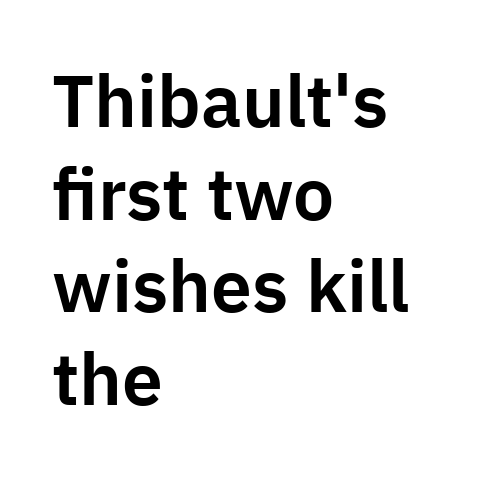
The image shows 73 px sans-serif type, upright; set left-aligned, normal line spacing (1.27x), normal letter spacing, not underlined; low stroke contrast and a medium x-height.
